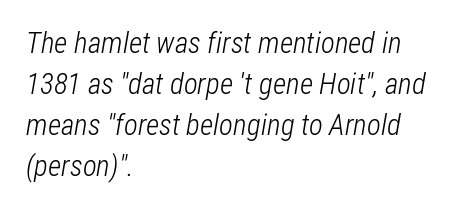
Q: Is the text bold? A: No.
Q: Is the text italic (slanted)? A: Yes, it leans right by about 12 degrees.
Q: Is the text underlined? A: No.
Q: How is the paragraph aligned? A: Left-aligned.
Q: Is the spacing between letters normal or unusually wide? A: Normal.
Q: Is the spacing between lines tight, normal or loose? A: Normal.
Q: Width (condensed, normal, or wide)? A: Condensed.
Q: Stroke contrast? A: Low.
Q: x-height? A: Medium.
Q: Monospaced? A: No.
